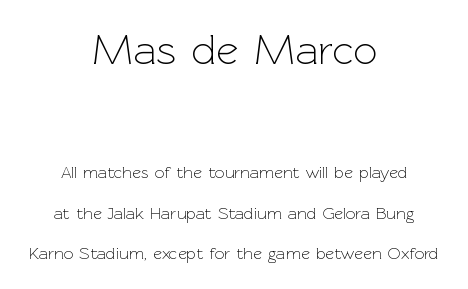
{"serif": "no", "italic": "no", "bold": "no", "weight": "light", "width": "normal", "x_height": "medium", "monospaced": "no", "underline": "no", "align": "center", "line_spacing": "loose", "line_spacing_ratio": 2.39, "letter_spacing": "normal", "letter_spacing_em": 0.0, "larger_block": "first", "size_ratio": 2.53, "glyph_px": 43}
